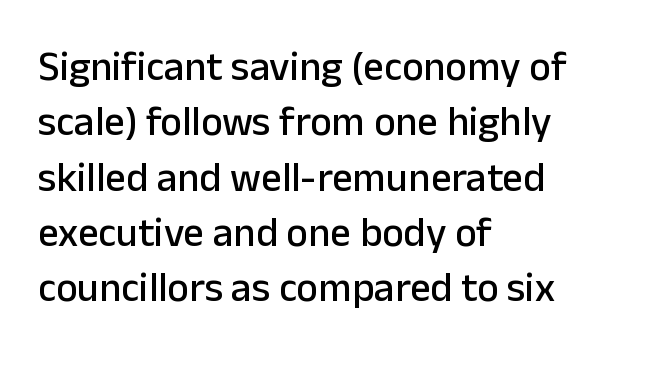
You could call the tracking neutral — neither tight nor loose. Proportional: the letters do not fall into vertical columns. The rendering uses a moderate line-height, typical for paragraphs. Where is the straight margin? On the left. Italic: no, the glyphs are upright roman.
